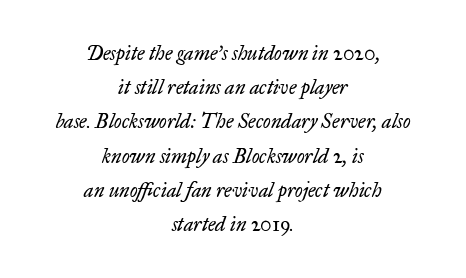
{"italic": "yes", "lean": "right", "slant_degrees": 17, "bold": "no", "underline": "no", "align": "center", "line_spacing_ratio": 1.71, "letter_spacing": "normal", "letter_spacing_em": 0.0, "glyph_px": 20}
